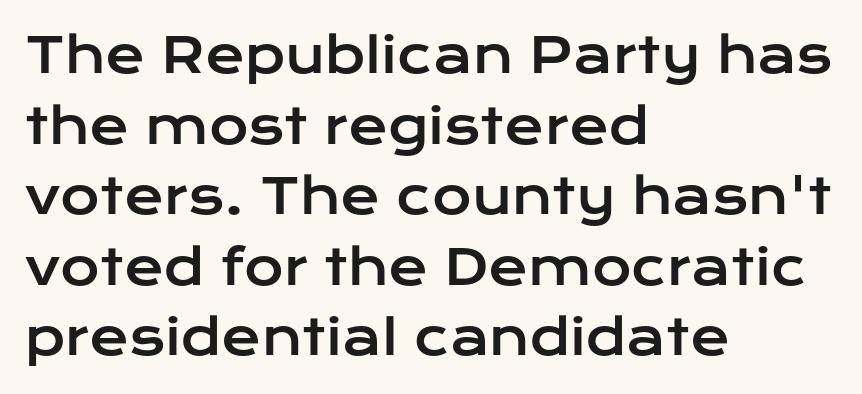
Rendered with straight, roman letterforms. Are there feet on the stems? There aren't — it's a sans. Type without underlining. Layout note: lines flush left. Between one letter and the next there's only the usual sliver of space. Proportional: the letters do not fall into vertical columns.
